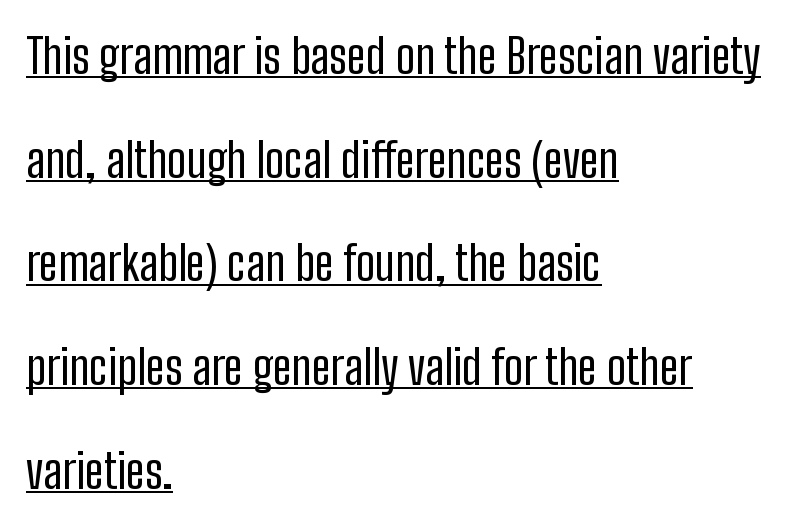
The image shows 48 px regular-weight, condensed sans-serif type, upright; set left-aligned, loose line spacing (2.16x), normal letter spacing, underlined; low stroke contrast and a medium x-height.
